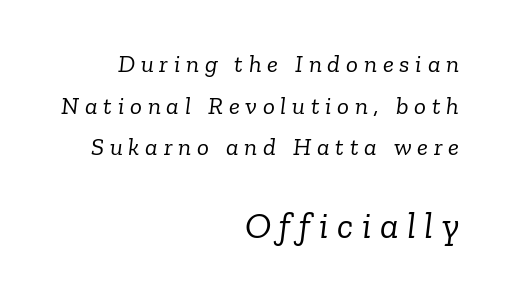
{"serif": "yes", "italic": "yes", "lean": "right", "slant_degrees": 6, "bold": "no", "weight": "light", "width": "normal", "stroke_contrast": "low", "x_height": "medium", "monospaced": "no", "underline": "no", "align": "right", "line_spacing": "normal", "line_spacing_ratio": 1.67, "letter_spacing": "wide", "letter_spacing_em": 0.23, "larger_block": "second", "size_ratio": 1.48, "glyph_px": 37}
